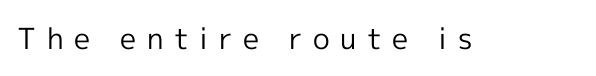
The image shows 29 px regular-weight sans-serif type, upright; set unusually wide letter spacing (+0.37 em), not underlined; a medium x-height.
